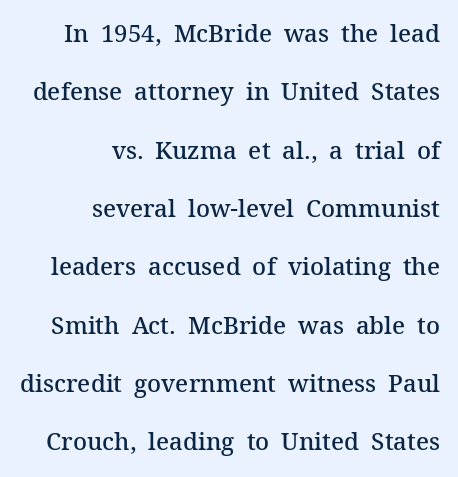
{"italic": "no", "bold": "semi", "underline": "no", "align": "right", "line_spacing": "loose", "line_spacing_ratio": 2.43, "letter_spacing": "normal", "letter_spacing_em": 0.0, "glyph_px": 24}
